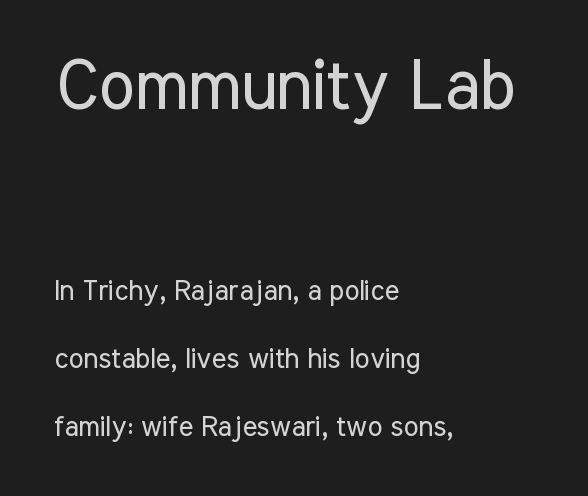
{"serif": "no", "italic": "no", "bold": "no", "weight": "regular", "width": "condensed", "stroke_contrast": "low", "x_height": "medium", "monospaced": "no", "underline": "no", "align": "left", "line_spacing": "loose", "line_spacing_ratio": 2.44, "letter_spacing": "normal", "letter_spacing_em": 0.0, "larger_block": "first", "size_ratio": 2.46, "glyph_px": 69}
